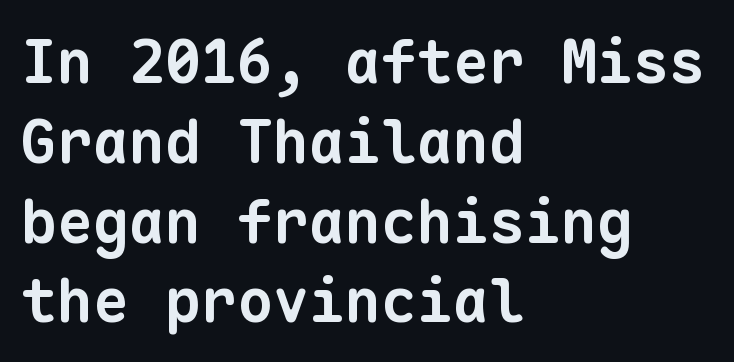
Q: Is the text bold? A: Yes.
Q: Is the typeface a serif or a sans-serif typeface? A: Sans-serif.
Q: Is the text underlined? A: No.
Q: How is the paragraph aligned? A: Left-aligned.
Q: Is the spacing between letters normal or unusually wide? A: Normal.
Q: Is the spacing between lines tight, normal or loose? A: Normal.
Q: Width (condensed, normal, or wide)? A: Normal.
Q: Stroke contrast? A: Low.
Q: x-height? A: Medium.
Q: Monospaced? A: Yes.
